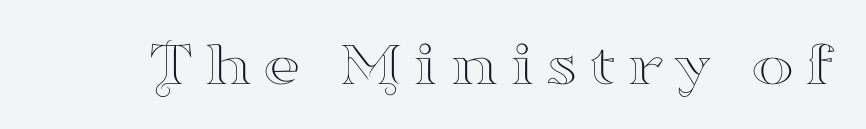
The font family rendered here belongs to the serif group. No word sits above an underline. Style check: upright. Character widths vary here, with narrow letters taking less room than wide ones.
